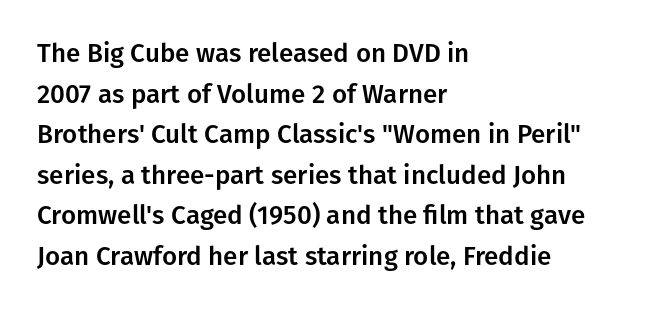
Q: Is the text italic (slanted)? A: No, it is upright.
Q: Is the text underlined? A: No.
Q: How is the paragraph aligned? A: Left-aligned.
Q: Is the spacing between letters normal or unusually wide? A: Normal.
Q: Is the spacing between lines tight, normal or loose? A: Normal.
